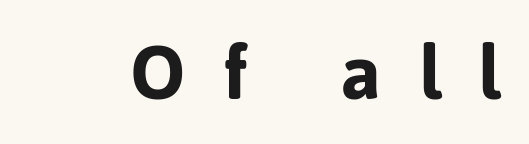
The image shows 76 px bold sans-serif type, upright; set unusually wide letter spacing (+0.49 em), not underlined; low stroke contrast and a medium x-height.
